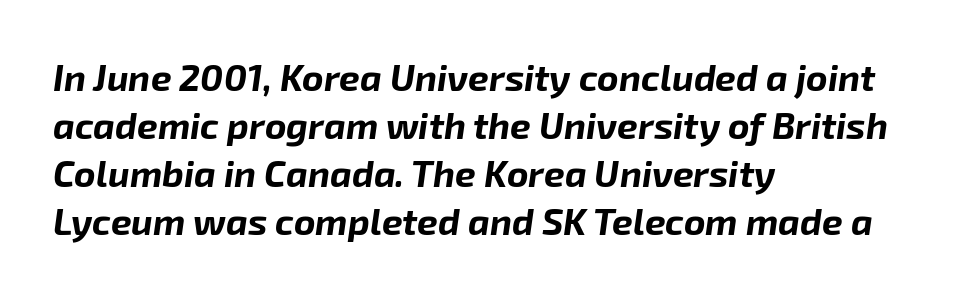
Q: Is the text bold? A: Yes.
Q: Is the text italic (slanted)? A: Yes, it leans right by about 8 degrees.
Q: Is the text underlined? A: No.
Q: How is the paragraph aligned? A: Left-aligned.
Q: Is the spacing between letters normal or unusually wide? A: Normal.
Q: Is the spacing between lines tight, normal or loose? A: Normal.
Q: Width (condensed, normal, or wide)? A: Normal.
Q: Stroke contrast? A: Low.
Q: x-height? A: Medium.
Q: Monospaced? A: No.
